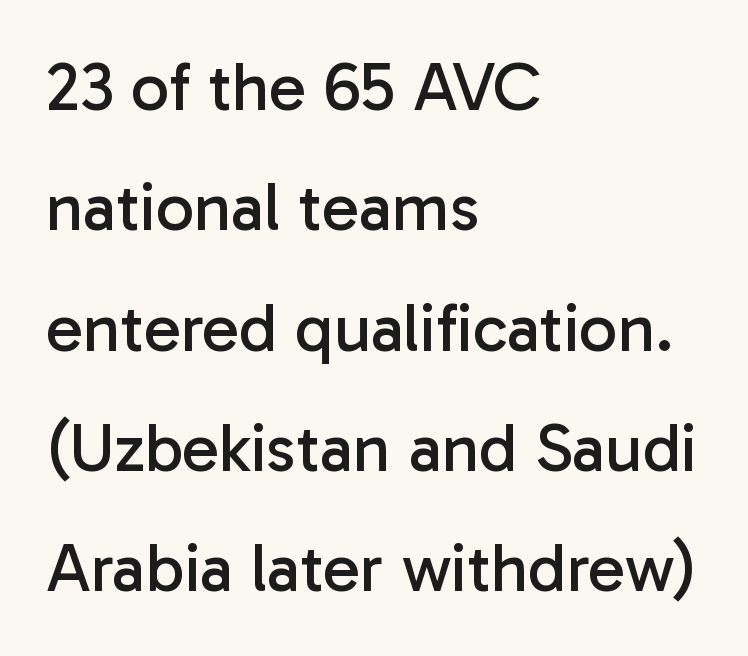
Teacher's note: observe the even left margin — that is flush-left alignment. To sum up the face: it is a sans, with no serifs. Spacing verdict: proportional, widths tailored to each character. Is the letter spacing exaggerated? No — it looks like the ordinary default.
